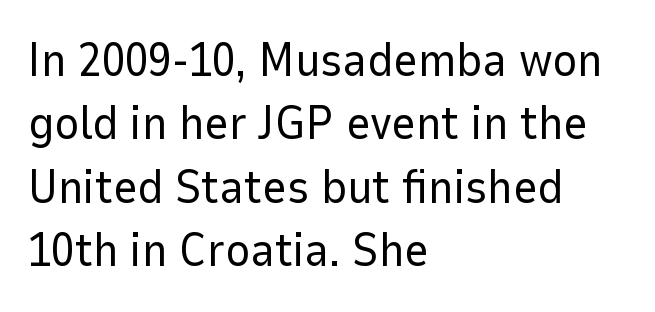
The image shows 47 px regular-weight sans-serif type, upright; set left-aligned, normal line spacing (1.35x), normal letter spacing, not underlined; low stroke contrast and a medium x-height.
